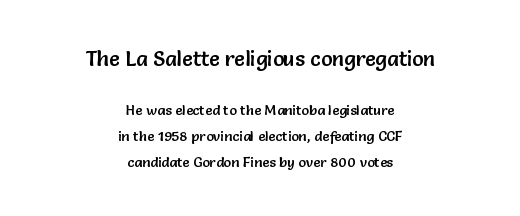
The image shows 21 px text type, upright; set centered, line spacing 1.86x, normal letter spacing, not underlined; the first (top) block is 1.5x larger.
